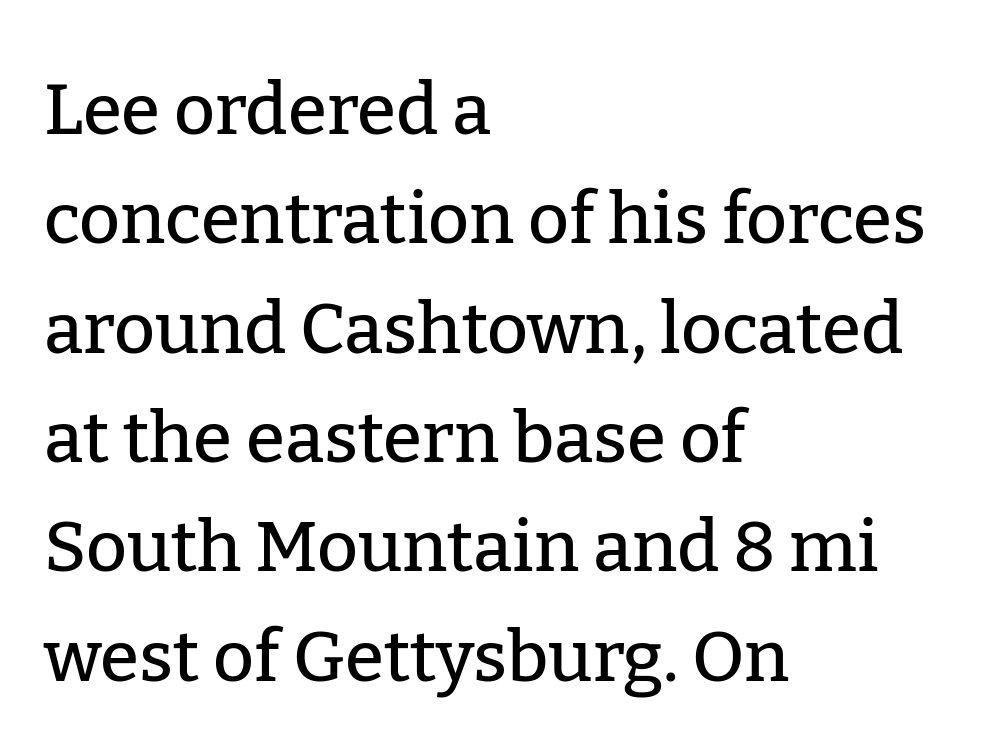
Style check: upright. These lines keep a tight, regular rhythm from letter to letter. The words here are not underlined. Little horizontal feet cap the strokes, marking this as serif type. Baseline-to-baseline distance is the conventional proportion of letter height.
